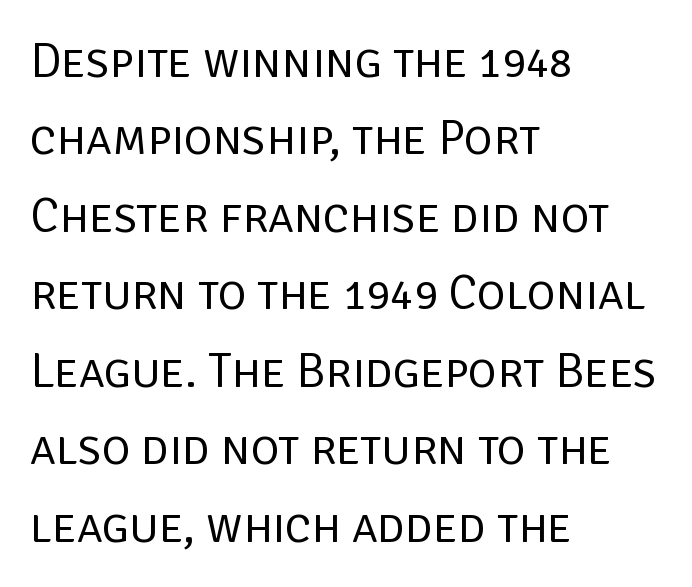
{"serif": "no", "italic": "no", "bold": "no", "weight": "regular", "width": "normal", "stroke_contrast": "low", "x_height": "large", "monospaced": "no", "underline": "no", "align": "left", "line_spacing": "normal", "line_spacing_ratio": 1.58, "letter_spacing": "normal", "letter_spacing_em": 0.0, "glyph_px": 49}
